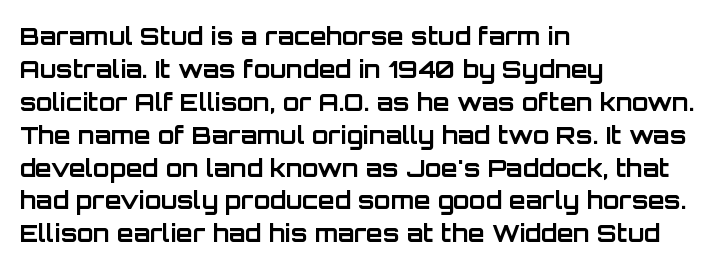
Q: Is the text bold? A: Yes.
Q: Is the text italic (slanted)? A: No, it is upright.
Q: Is the text underlined? A: No.
Q: How is the paragraph aligned? A: Left-aligned.
Q: Is the spacing between letters normal or unusually wide? A: Normal.
Q: Is the spacing between lines tight, normal or loose? A: Normal.
